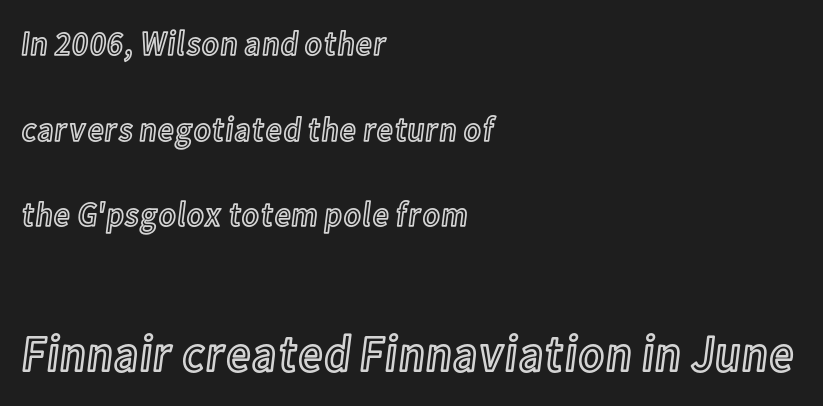
Q: Is the text italic (slanted)? A: Yes.
Q: Is the text underlined? A: No.
Q: How is the paragraph aligned? A: Left-aligned.
Q: Is the spacing between letters normal or unusually wide? A: Normal.
Q: Is the spacing between lines tight, normal or loose? A: Loose.
Q: Which block of text is set in a larger size, the first (top) or the second (bottom)? A: The second (bottom) one.
Q: Width (condensed, normal, or wide)? A: Condensed.
Q: x-height? A: Medium.
Q: Monospaced? A: No.
